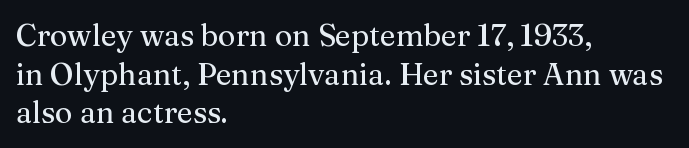
Q: Is the text italic (slanted)? A: No, it is upright.
Q: Is the typeface a serif or a sans-serif typeface? A: Serif.
Q: Is the text underlined? A: No.
Q: How is the paragraph aligned? A: Left-aligned.
Q: Is the spacing between letters normal or unusually wide? A: Normal.
Q: Is the spacing between lines tight, normal or loose? A: Normal.
Q: Width (condensed, normal, or wide)? A: Normal.
Q: Stroke contrast? A: Medium.
Q: x-height? A: Medium.
Q: Monospaced? A: No.
